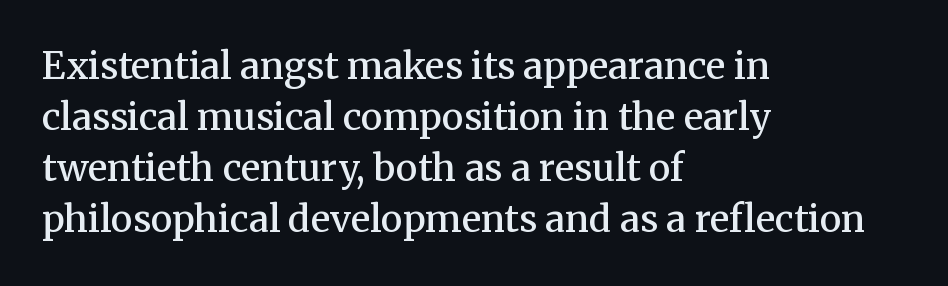
Q: Is the text bold? A: Semi-bold.
Q: Is the text italic (slanted)? A: No, it is upright.
Q: Is the typeface a serif or a sans-serif typeface? A: Serif.
Q: Is the text underlined? A: No.
Q: How is the paragraph aligned? A: Left-aligned.
Q: Is the spacing between letters normal or unusually wide? A: Normal.
Q: Is the spacing between lines tight, normal or loose? A: Normal.
Q: Width (condensed, normal, or wide)? A: Normal.
Q: Stroke contrast? A: Medium.
Q: x-height? A: Medium.
Q: Monospaced? A: No.
